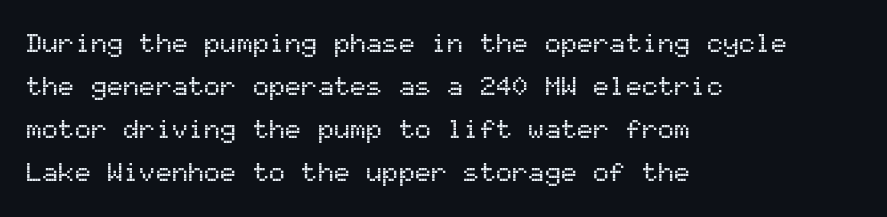
{"italic": "no", "underline": "no", "align": "left", "line_spacing": "normal", "line_spacing_ratio": 1.59, "letter_spacing": "normal", "letter_spacing_em": 0.0, "glyph_px": 27}
